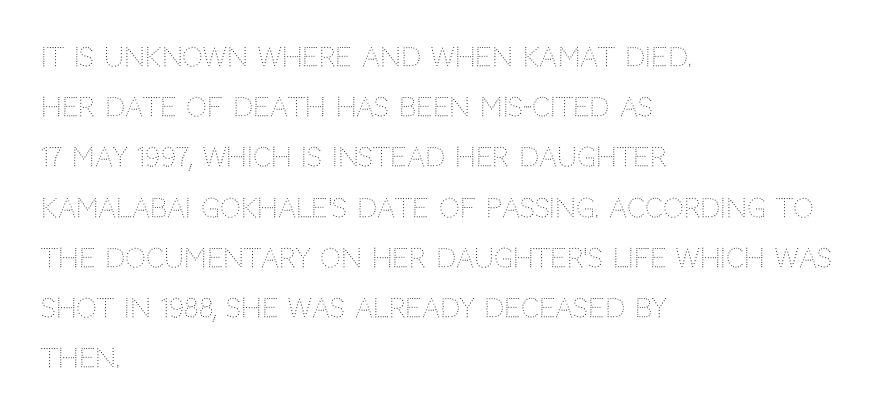
The image shows 26 px text type, upright; set left-aligned, loose line spacing (1.93x), normal letter spacing, not underlined.
